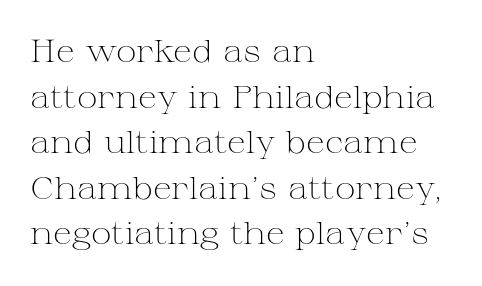
The image shows 31 px light, wide serif type, upright; set left-aligned, normal line spacing (1.47x), normal letter spacing, not underlined; medium stroke contrast and a medium x-height.
